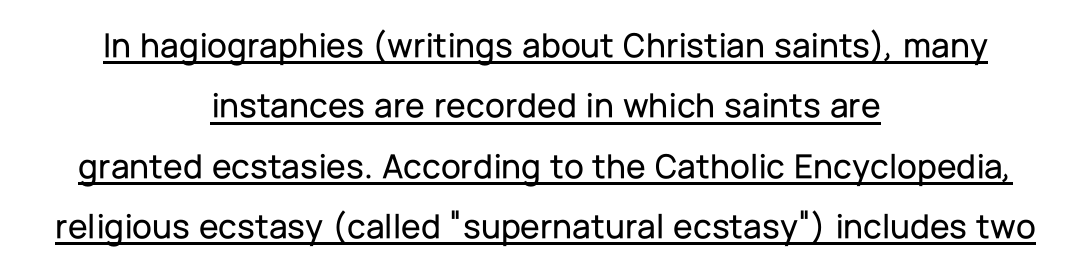
{"serif": "no", "italic": "no", "width": "normal", "stroke_contrast": "low", "x_height": "medium", "monospaced": "no", "underline": "yes", "align": "center", "line_spacing": "normal", "line_spacing_ratio": 1.68, "letter_spacing": "normal", "letter_spacing_em": 0.0, "glyph_px": 36}
